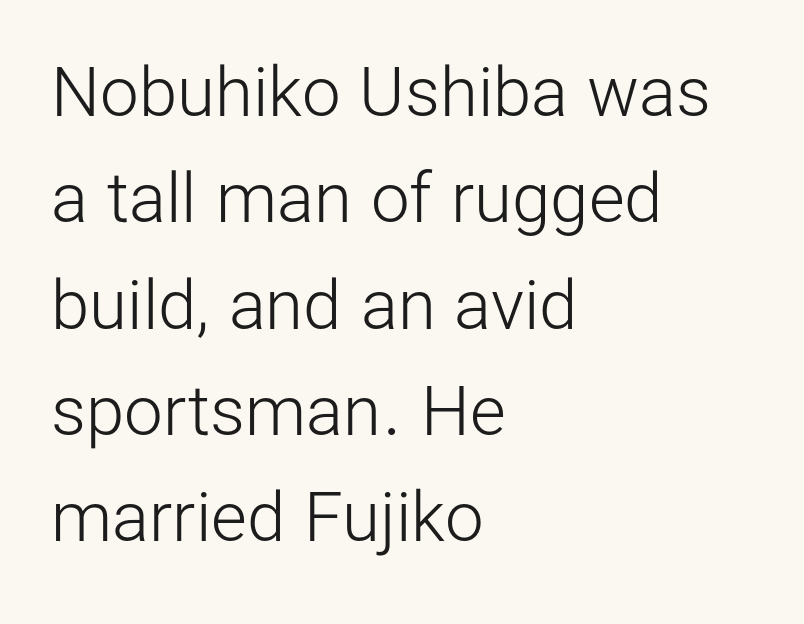
The type family on display is of the sans-serif kind. Observe the ordinary spacing: letters are neighbours, not strangers. A typesetter would call this proportional, since set widths differ per character. Every row of glyphs begins at an identical x-position on the left. Weight: regular or lighter.
